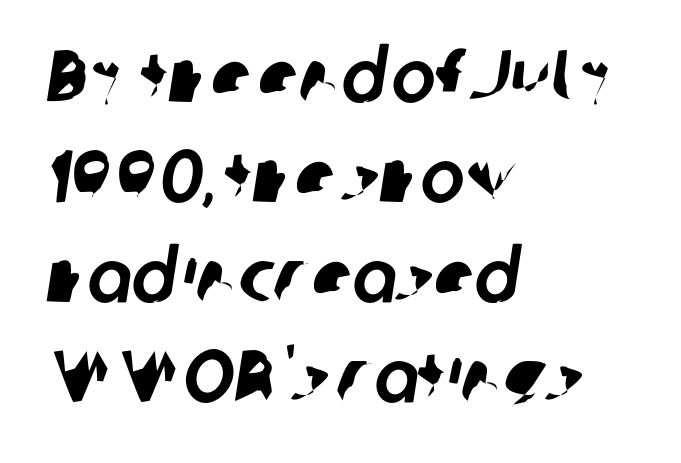
The image shows 74 px sans-serif type; set left-aligned, normal line spacing (1.35x), normal letter spacing, not underlined; low stroke contrast and a medium x-height.
